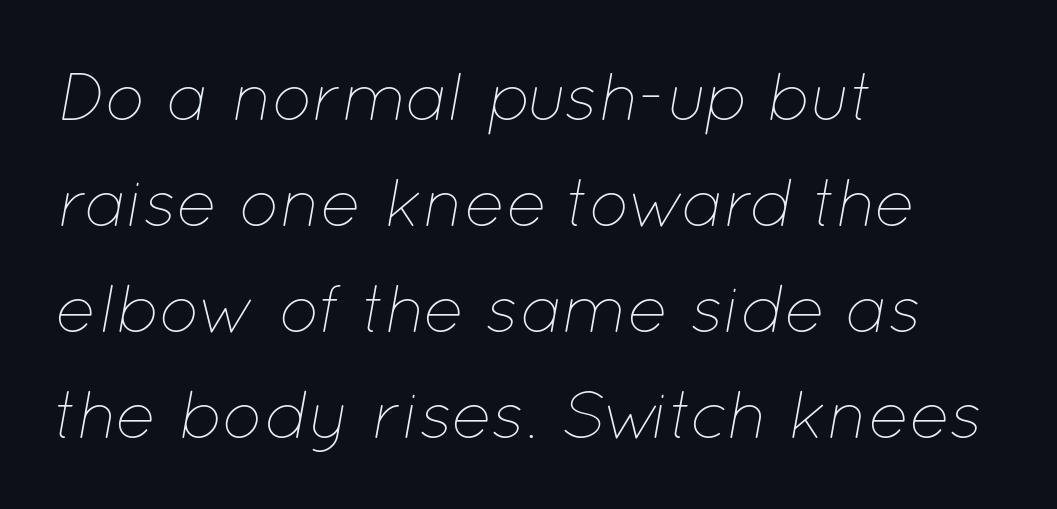
Q: Is the text bold? A: No.
Q: Is the text italic (slanted)? A: Yes, it leans right by about 12 degrees.
Q: Is the text underlined? A: No.
Q: How is the paragraph aligned? A: Left-aligned.
Q: Is the spacing between letters normal or unusually wide? A: Normal.
Q: Is the spacing between lines tight, normal or loose? A: Normal.
Q: Width (condensed, normal, or wide)? A: Normal.
Q: Stroke contrast? A: Low.
Q: x-height? A: Medium.
Q: Monospaced? A: No.
